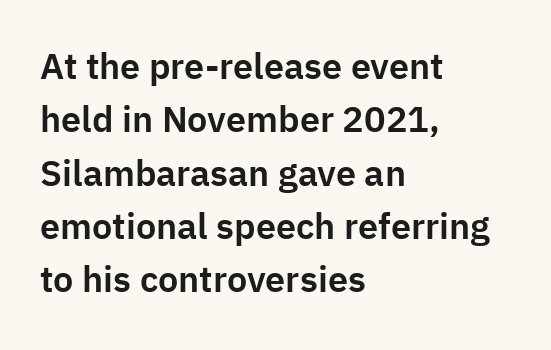
Check the space under the baseline: it is left empty. This sample uses an upright cut, with every glyph sitting square on the baseline. Interline gaps are of average width in this sample. Caption: standard tracking, unaltered. The rendering shows plain stroke endings on the letterforms — a sans-serif design.
